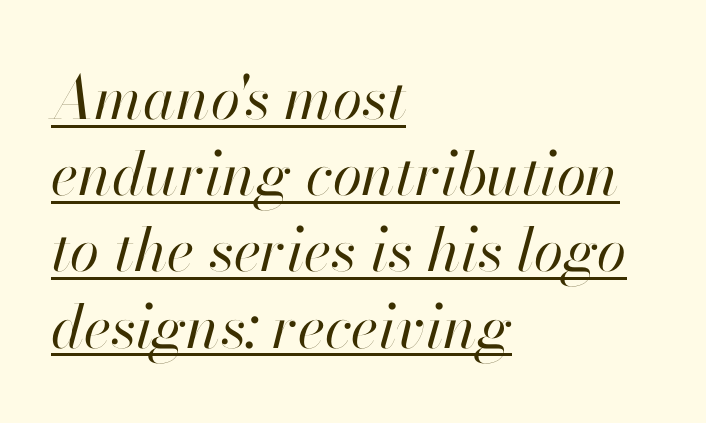
Q: Is the text bold? A: No.
Q: Is the text italic (slanted)? A: Yes, it leans right by about 13 degrees.
Q: Is the text underlined? A: Yes.
Q: How is the paragraph aligned? A: Left-aligned.
Q: Is the spacing between letters normal or unusually wide? A: Normal.
Q: Is the spacing between lines tight, normal or loose? A: Normal.
Q: Width (condensed, normal, or wide)? A: Normal.
Q: Stroke contrast? A: High.
Q: x-height? A: Small.
Q: Monospaced? A: No.
